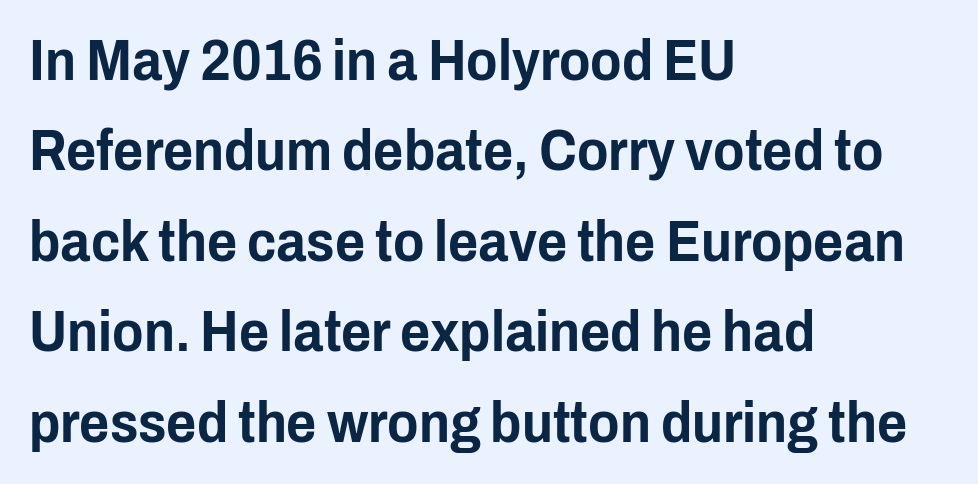
Q: Is the text italic (slanted)? A: No, it is upright.
Q: Is the typeface a serif or a sans-serif typeface? A: Sans-serif.
Q: Is the text underlined? A: No.
Q: How is the paragraph aligned? A: Left-aligned.
Q: Is the spacing between letters normal or unusually wide? A: Normal.
Q: Is the spacing between lines tight, normal or loose? A: Normal.
Q: Width (condensed, normal, or wide)? A: Condensed.
Q: Stroke contrast? A: Low.
Q: x-height? A: Medium.
Q: Monospaced? A: No.
